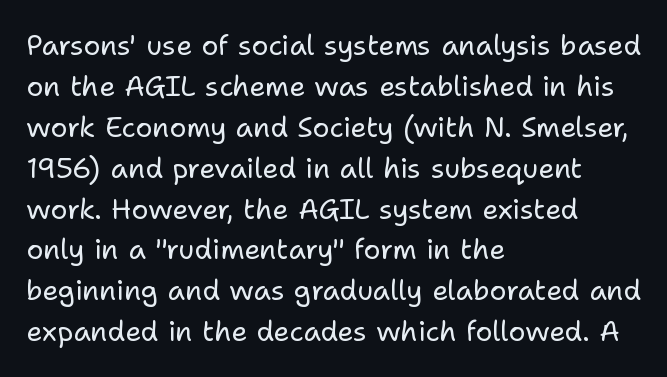
The image shows 28 px regular-weight sans-serif type, upright; set left-aligned, normal line spacing (1.46x), normal letter spacing, not underlined; low stroke contrast and a medium x-height.
